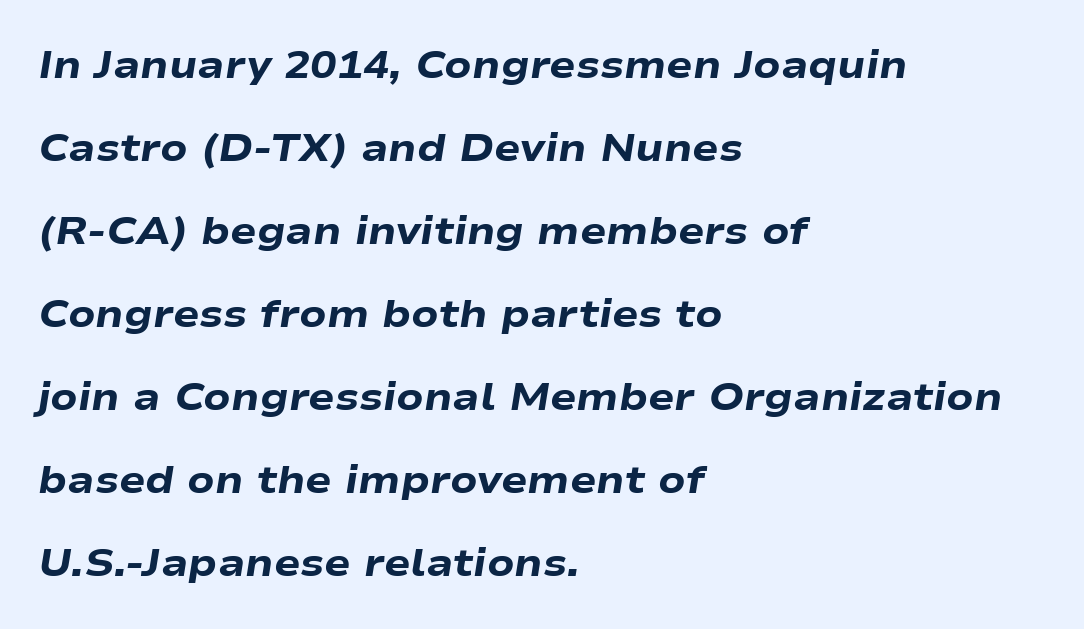
Q: Is the text bold? A: Yes.
Q: Is the text italic (slanted)? A: Yes, it leans right by about 9 degrees.
Q: Is the text underlined? A: No.
Q: How is the paragraph aligned? A: Left-aligned.
Q: Is the spacing between letters normal or unusually wide? A: Normal.
Q: Is the spacing between lines tight, normal or loose? A: Loose.
Q: Width (condensed, normal, or wide)? A: Wide.
Q: Stroke contrast? A: Low.
Q: x-height? A: Medium.
Q: Monospaced? A: No.
